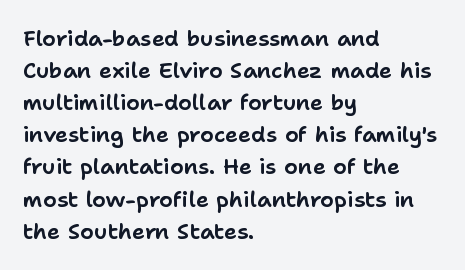
These lines were composed using upright roman letters. If you drew a ruler down the left edge, every line would touch it. In terms of leading, this rendering sits right in the middle. These lines keep a tight, regular rhythm from letter to letter. The glyphs are unaccompanied by any horizontal stroke below them.
